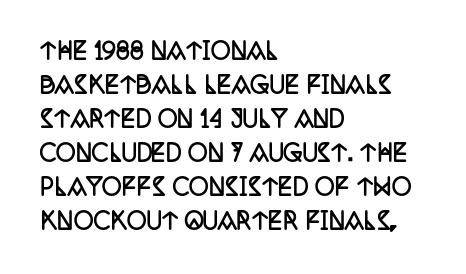
Underline: absent. Default kerning and tracking; the words read as compact shapes. Successive baselines arrive at the customary interval. You can tell it's not italic because the verticals are truly vertical. One-word summary of the alignment: left. These lines carry a lot of weight — the face is fully bold.
